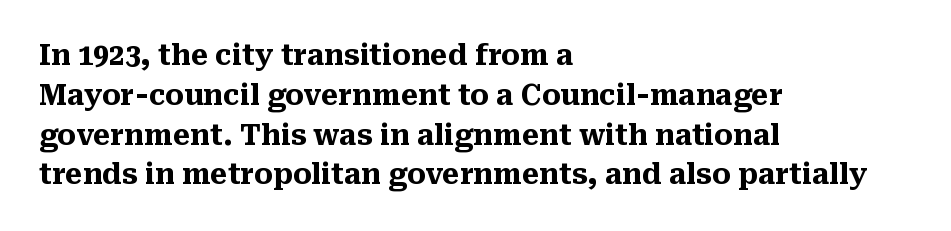
Q: Is the text bold? A: Yes.
Q: Is the text italic (slanted)? A: No, it is upright.
Q: Is the typeface a serif or a sans-serif typeface? A: Serif.
Q: Is the text underlined? A: No.
Q: How is the paragraph aligned? A: Left-aligned.
Q: Is the spacing between letters normal or unusually wide? A: Normal.
Q: Is the spacing between lines tight, normal or loose? A: Normal.
Q: Width (condensed, normal, or wide)? A: Normal.
Q: Stroke contrast? A: Medium.
Q: x-height? A: Medium.
Q: Monospaced? A: No.
